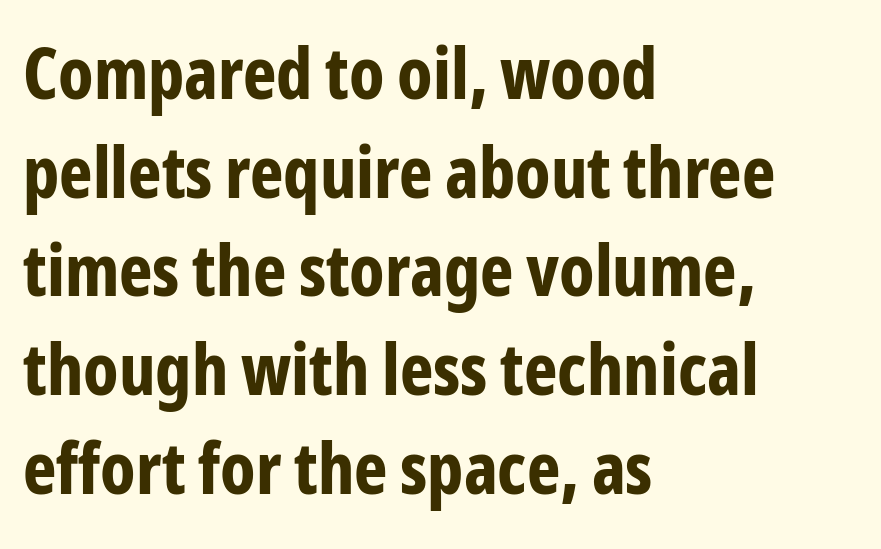
The image shows 71 px bold, condensed sans-serif type, upright; set left-aligned, normal line spacing (1.39x), normal letter spacing, not underlined; low stroke contrast and a medium x-height.
